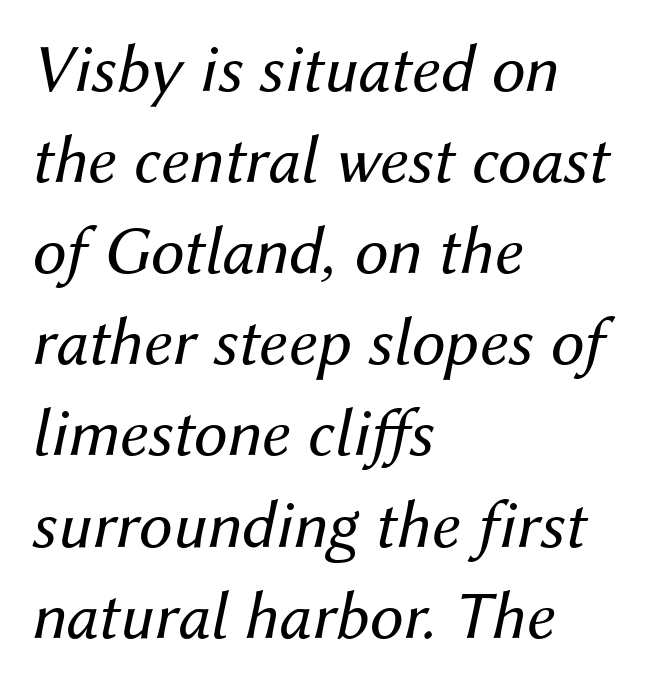
{"italic": "yes", "lean": "right", "slant_degrees": 12, "bold": "no", "weight": "regular", "width": "normal", "stroke_contrast": "medium", "x_height": "medium", "monospaced": "no", "underline": "no", "align": "left", "line_spacing": "normal", "line_spacing_ratio": 1.34, "letter_spacing": "normal", "letter_spacing_em": 0.0, "glyph_px": 68}
